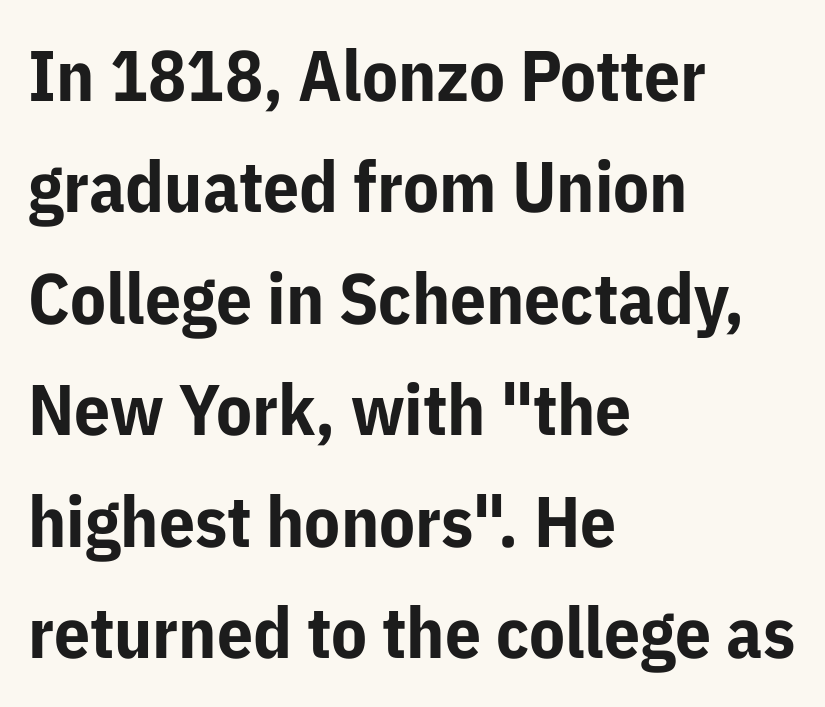
Q: Is the text bold? A: Yes.
Q: Is the text italic (slanted)? A: No, it is upright.
Q: Is the typeface a serif or a sans-serif typeface? A: Sans-serif.
Q: Is the text underlined? A: No.
Q: How is the paragraph aligned? A: Left-aligned.
Q: Is the spacing between letters normal or unusually wide? A: Normal.
Q: Is the spacing between lines tight, normal or loose? A: Normal.
Q: Width (condensed, normal, or wide)? A: Normal.
Q: Stroke contrast? A: Low.
Q: x-height? A: Medium.
Q: Monospaced? A: No.
